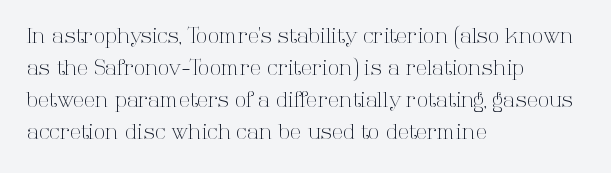
Is the block centered? No — it sits flush against the left margin. Honestly, the row spacing looks completely unremarkable. Check under the words: just untouched page. Ascenders rise straight up at ninety degrees. Nobody touched the tracking dial on this one.
